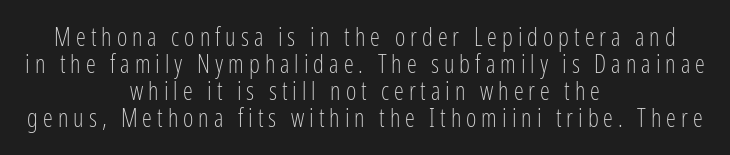
In CSS terms this would be text-align: center. Is there any slant? The stems are plumb. Ink coverage per letter is moderate at most. Is the letter spacing exaggerated? Yes — the characters are pushed far apart. Bare-footed words on every line.
